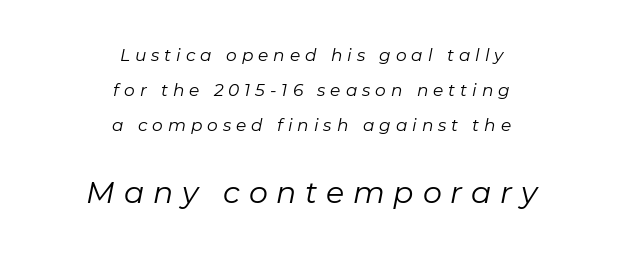
Each letter keeps its own natural width here, so spacing adapts to shape. Stems here are at most as thick as an everyday book face. The strip under each line holds only bare page. Looking at the ascenders, they clearly lean.
